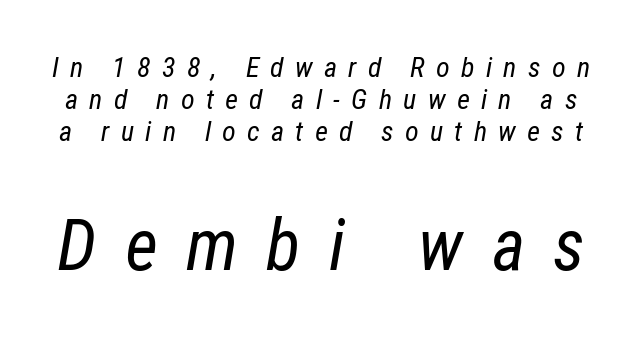
The image shows 71 px regular-weight, condensed type, italic (leaning right); set tight line spacing (1.15x), unusually wide letter spacing (+0.4 em), not underlined; the second (bottom) block is 2.54x larger; low stroke contrast and a medium x-height.
